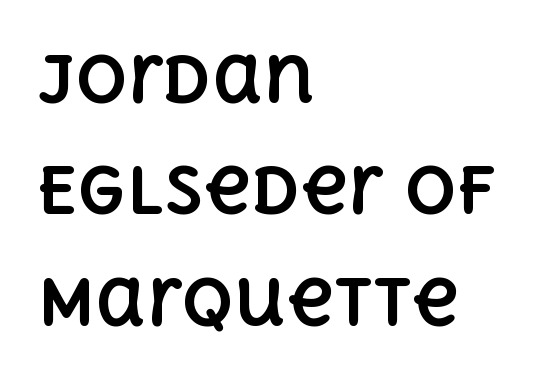
The image shows 64 px bold type, upright; set left-aligned, line spacing 1.74x, normal letter spacing, not underlined; a large x-height.
